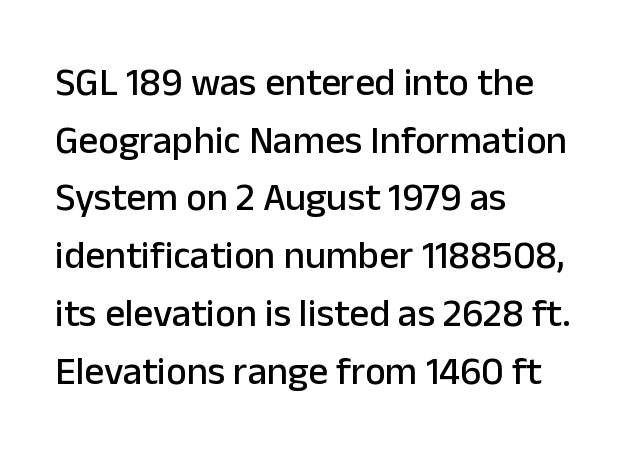
Glyph-to-glyph distance matches everyday printed text. Upright lettering throughout. Vertically, the passage feels balanced, rows spaced as you'd expect. Quick note: underline off. These lines are rendered in a variable-pitch font.
